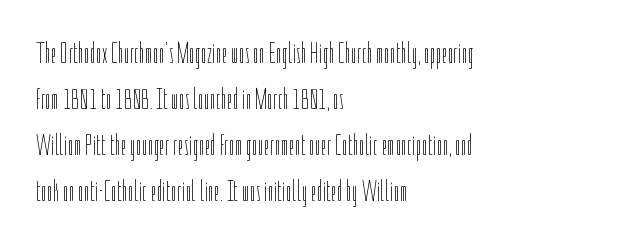
Interline gaps are of average width in this sample. The letters advance in unequal steps, a hallmark of proportional type. No extra ink here — the face is not bold. The font's upright variant was chosen for this text. No word sits above an underline.
